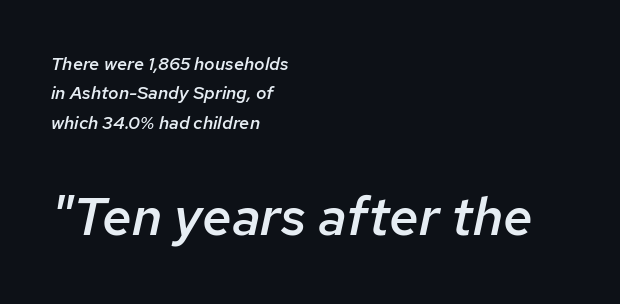
{"italic": "yes", "lean": "right", "slant_degrees": 12, "bold": "semi", "weight": "semibold", "width": "normal", "stroke_contrast": "low", "x_height": "medium", "monospaced": "no", "underline": "no", "align": "left", "line_spacing": "normal", "line_spacing_ratio": 1.63, "letter_spacing": "normal", "letter_spacing_em": 0.0, "larger_block": "second", "size_ratio": 2.94, "glyph_px": 53}
